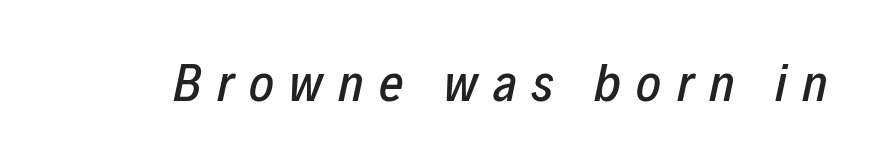
Q: Is the text italic (slanted)? A: Yes, it leans right by about 12 degrees.
Q: Is the text underlined? A: No.
Q: Is the spacing between letters normal or unusually wide? A: Unusually wide.
Q: Width (condensed, normal, or wide)? A: Condensed.
Q: Stroke contrast? A: Low.
Q: x-height? A: Medium.
Q: Monospaced? A: No.
